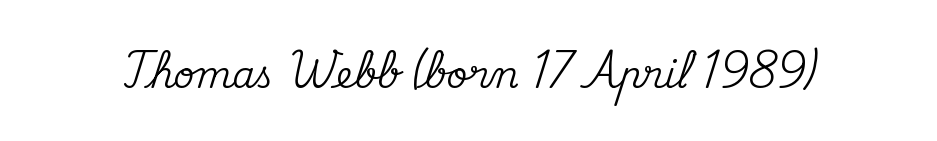
{"serif": "yes", "width": "normal", "stroke_contrast": "medium", "x_height": "small", "monospaced": "no", "underline": "no", "letter_spacing": "normal", "letter_spacing_em": 0.0, "glyph_px": 36}
